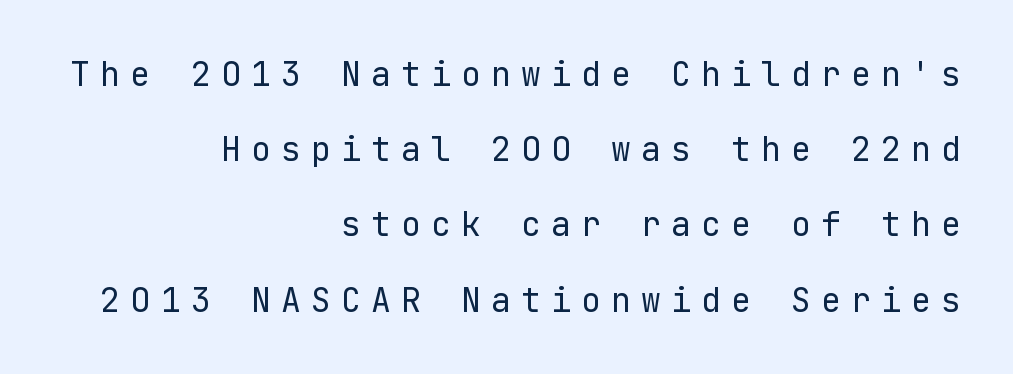
Q: Is the text bold? A: No.
Q: Is the text italic (slanted)? A: No, it is upright.
Q: Is the typeface a serif or a sans-serif typeface? A: Sans-serif.
Q: Is the text underlined? A: No.
Q: How is the paragraph aligned? A: Right-aligned.
Q: Is the spacing between letters normal or unusually wide? A: Unusually wide.
Q: Is the spacing between lines tight, normal or loose? A: Loose.
Q: Width (condensed, normal, or wide)? A: Normal.
Q: Stroke contrast? A: Low.
Q: x-height? A: Medium.
